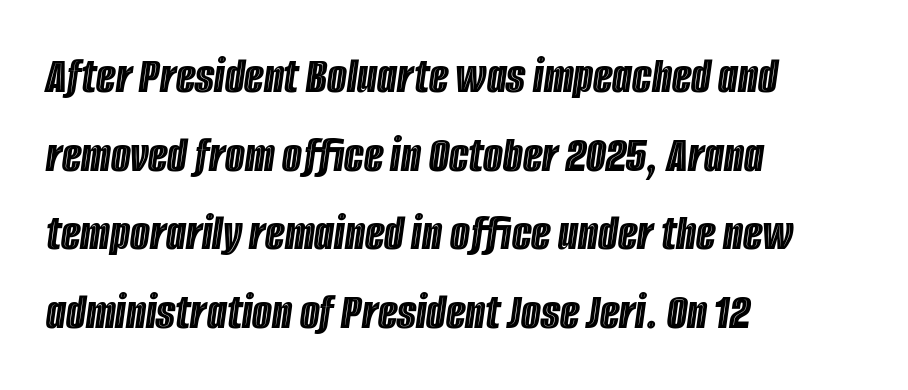
{"italic": "yes", "lean": "right", "slant_degrees": 8, "width": "condensed", "x_height": "large", "monospaced": "no", "underline": "no", "align": "left", "line_spacing": "normal", "line_spacing_ratio": 1.54, "letter_spacing": "normal", "letter_spacing_em": 0.0, "glyph_px": 51}
